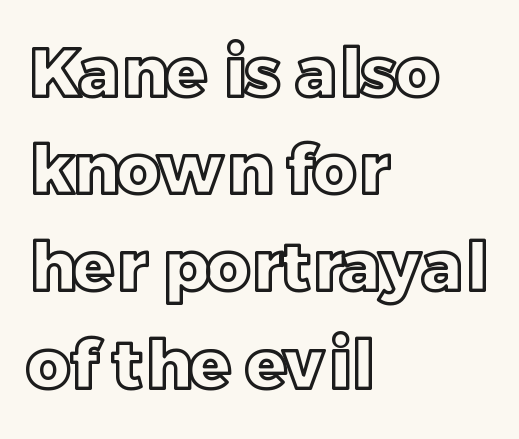
{"italic": "no", "width": "normal", "x_height": "large", "monospaced": "no", "underline": "no", "align": "left", "line_spacing": "normal", "line_spacing_ratio": 1.43, "letter_spacing": "normal", "letter_spacing_em": 0.0, "glyph_px": 68}
